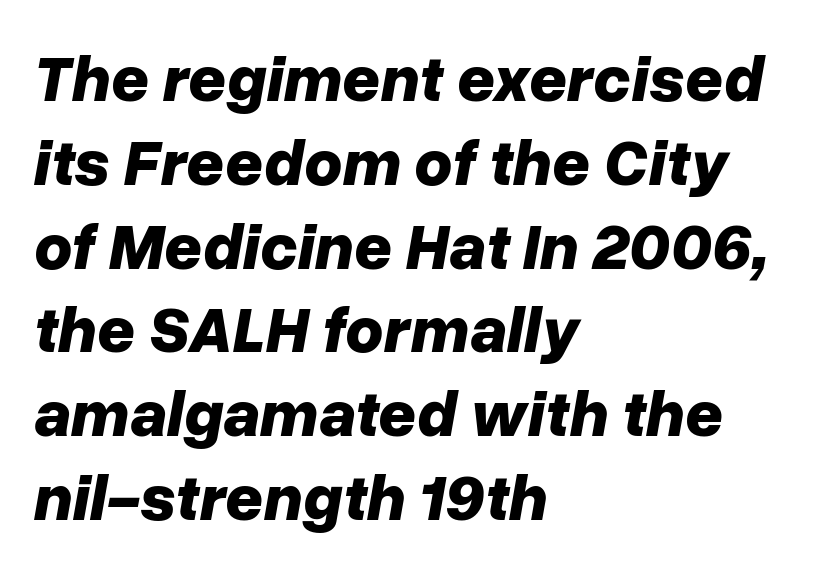
{"italic": "yes", "lean": "right", "slant_degrees": 10, "bold": "yes", "weight": "bold", "width": "normal", "stroke_contrast": "low", "x_height": "medium", "monospaced": "no", "underline": "no", "align": "left", "line_spacing": "normal", "line_spacing_ratio": 1.27, "letter_spacing": "normal", "letter_spacing_em": 0.0, "glyph_px": 66}
